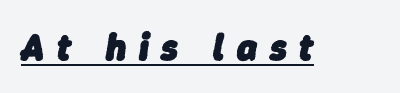
The image shows 38 px heavy type, italic (leaning right); set unusually wide letter spacing (+0.33 em), underlined; low stroke contrast and a medium x-height.
